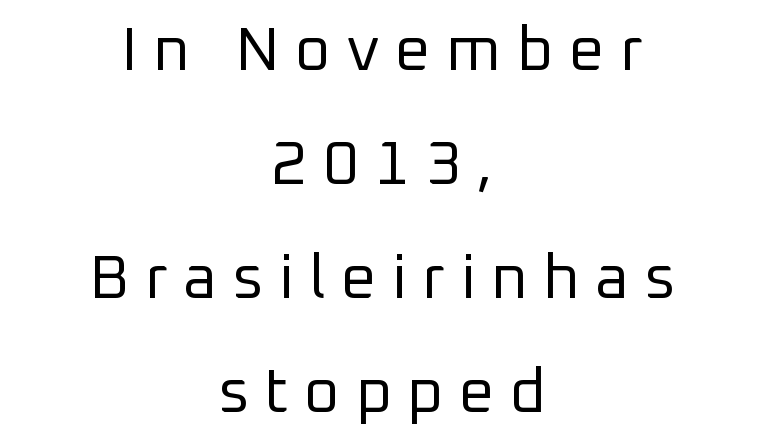
Caption: multi-line text, centered on the measure. A typesetter would mark this as roman, not italic. The horizontal fit of the characters is loose and conspicuously gappy. The passage shown is typeset with a sans-serif family. The rendering uses natural spacing where letterforms have individual widths. Unmarked baselines from the first word to the last.
